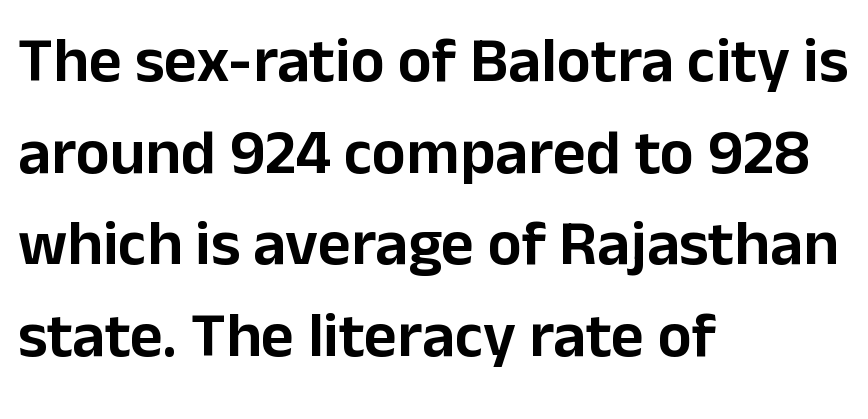
The font's upright variant was chosen for this text. Observe the absence of serifs on each vertical stroke in this sample. The face used here is proportionally spaced, like ordinary book or web type. The strip under each line holds only bare page.
